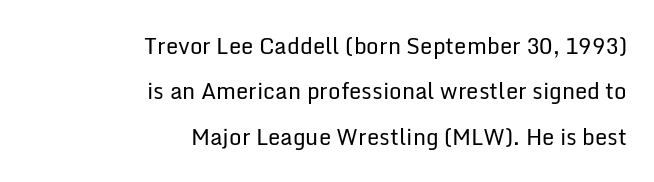
The image shows 22 px text type, upright; set right-aligned, loose line spacing (2.06x), normal letter spacing, not underlined.
